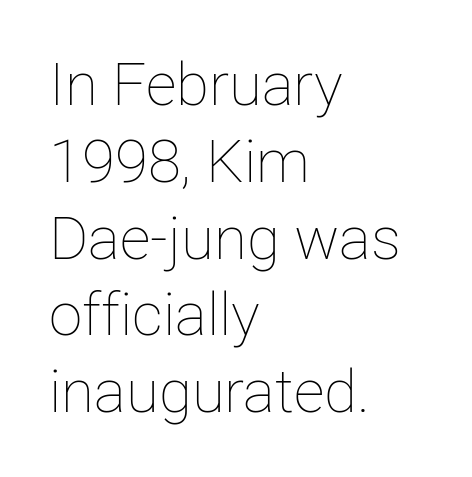
The image shows 60 px thin type, upright; set left-aligned, normal line spacing (1.28x), normal letter spacing, not underlined; low stroke contrast and a medium x-height.
